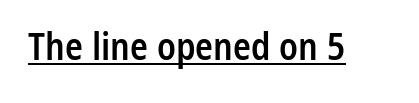
The image shows 37 px semibold, condensed sans-serif type, upright; set normal letter spacing, underlined; low stroke contrast and a medium x-height.
